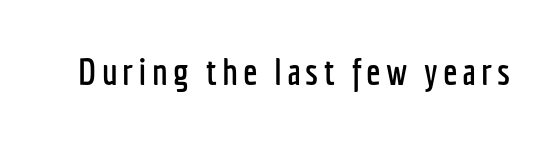
Q: Is the text italic (slanted)? A: No, it is upright.
Q: Is the typeface a serif or a sans-serif typeface? A: Sans-serif.
Q: Is the text underlined? A: No.
Q: Width (condensed, normal, or wide)? A: Condensed.
Q: Stroke contrast? A: Low.
Q: x-height? A: Medium.
Q: Monospaced? A: No.
